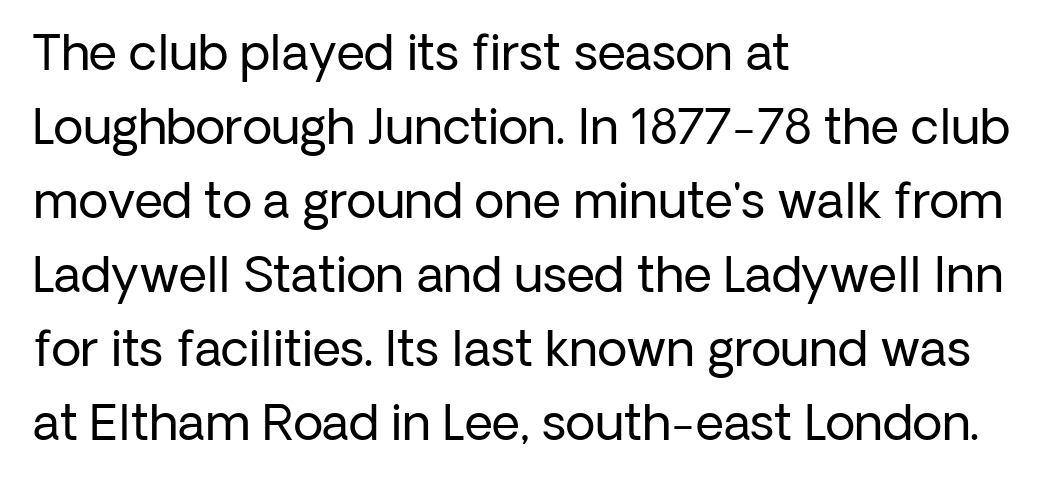
Q: Is the text bold? A: No.
Q: Is the text italic (slanted)? A: No, it is upright.
Q: Is the typeface a serif or a sans-serif typeface? A: Sans-serif.
Q: Is the text underlined? A: No.
Q: How is the paragraph aligned? A: Left-aligned.
Q: Is the spacing between letters normal or unusually wide? A: Normal.
Q: Is the spacing between lines tight, normal or loose? A: Normal.
Q: Width (condensed, normal, or wide)? A: Normal.
Q: Stroke contrast? A: Low.
Q: x-height? A: Medium.
Q: Monospaced? A: No.
